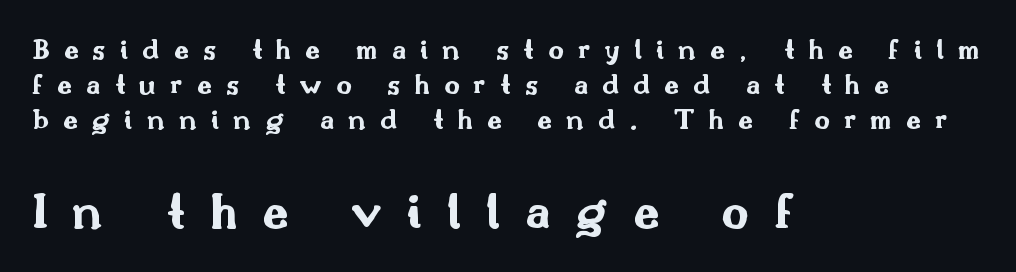
The image shows 53 px bold, wide sans-serif type, upright; set left-aligned, line spacing 1.17x, unusually wide letter spacing (+0.47 em), not underlined; the second (bottom) block is 1.77x larger; medium stroke contrast and a small x-height.
